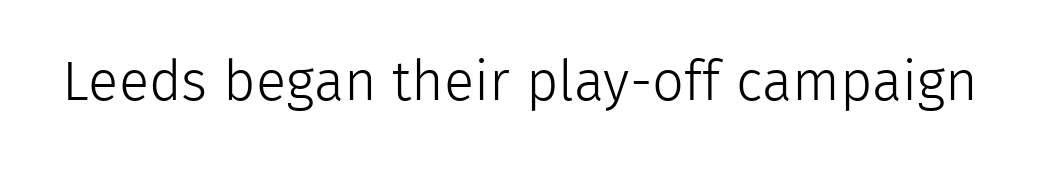
Q: Is the text bold? A: No.
Q: Is the text italic (slanted)? A: No, it is upright.
Q: Is the typeface a serif or a sans-serif typeface? A: Sans-serif.
Q: Is the text underlined? A: No.
Q: Is the spacing between letters normal or unusually wide? A: Normal.
Q: Width (condensed, normal, or wide)? A: Normal.
Q: x-height? A: Medium.
Q: Monospaced? A: No.
